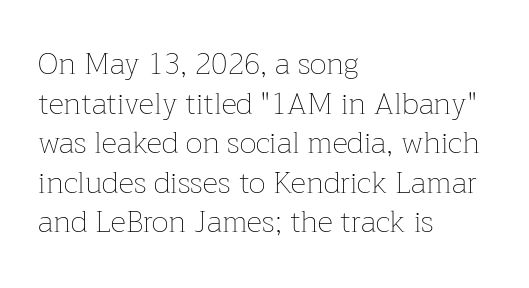
The image shows 30 px thin type, upright; set left-aligned, normal line spacing (1.32x), normal letter spacing, not underlined; low stroke contrast and a medium x-height.
